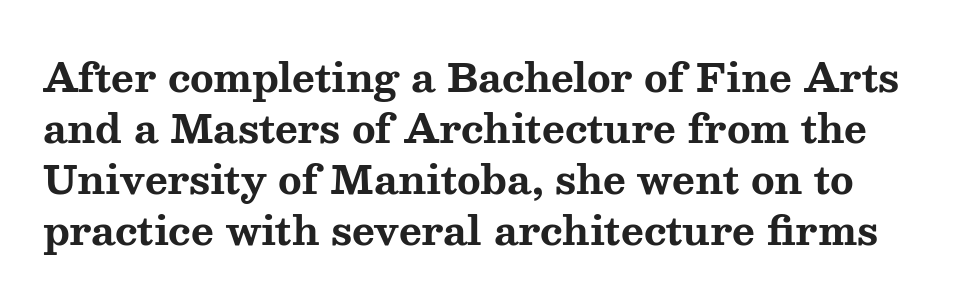
The image shows 39 px bold, wide serif type, upright; set normal line spacing (1.31x), normal letter spacing, not underlined; medium stroke contrast and a medium x-height.
